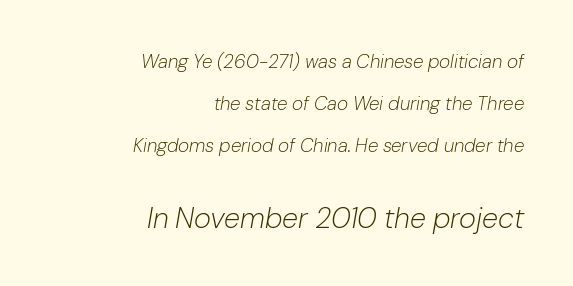
{"italic": "yes", "lean": "right", "slant_degrees": 10, "bold": "no", "weight": "light", "width": "normal", "stroke_contrast": "low", "x_height": "medium", "monospaced": "no", "underline": "no", "align": "right", "line_spacing": "loose", "line_spacing_ratio": 2.22, "letter_spacing": "normal", "letter_spacing_em": 0.0, "larger_block": "second", "size_ratio": 1.53, "glyph_px": 29}
